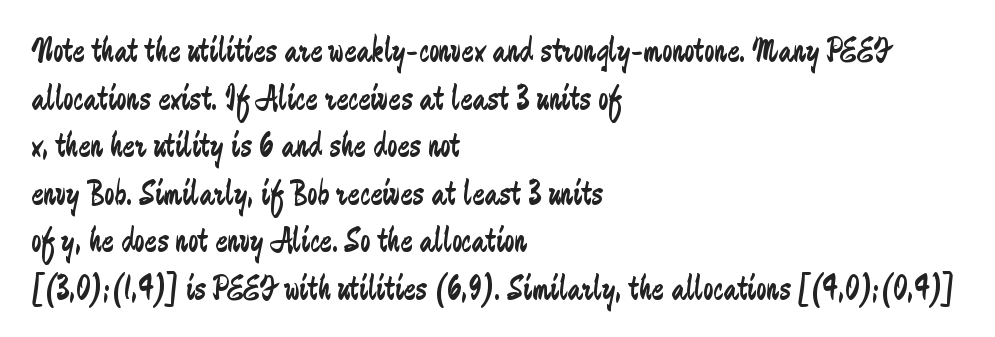
The image shows 36 px regular-weight, condensed sans-serif type; set left-aligned, normal line spacing (1.32x), normal letter spacing, not underlined; low stroke contrast and a medium x-height.
